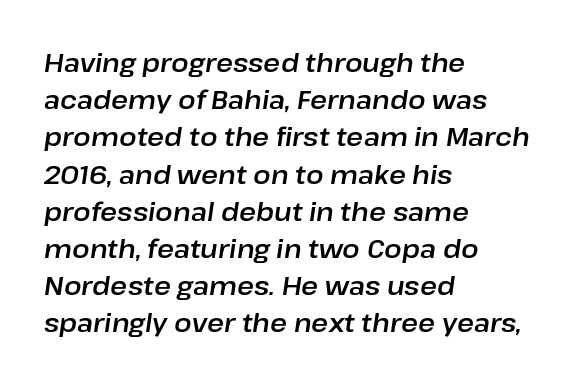
The image shows 26 px text type, italic (leaning right); set left-aligned, normal line spacing (1.43x), normal letter spacing, not underlined.
